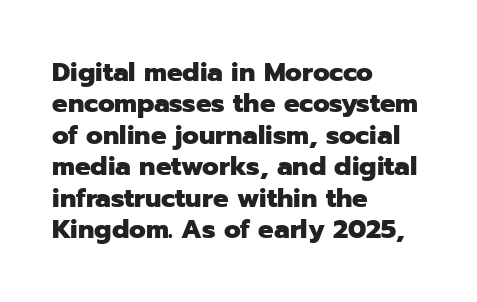
Posture: straight, roman, zero tilt. A student would call this left alignment; a typographer would say flush left, rag right. Rule under the text: the space is simply empty. Between one letter and the next there's only the usual sliver of space. Plenty of ink on the page — the face is bold.
